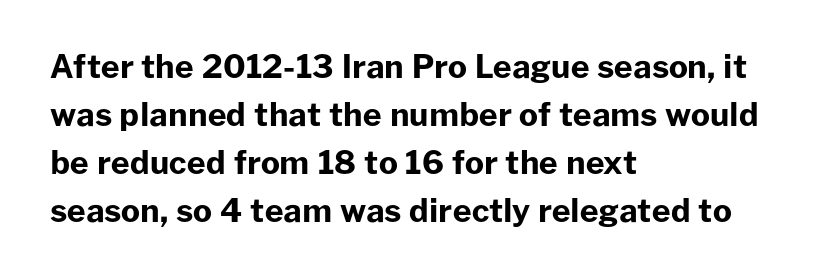
Q: Is the text bold? A: Yes.
Q: Is the text italic (slanted)? A: No, it is upright.
Q: Is the typeface a serif or a sans-serif typeface? A: Sans-serif.
Q: Is the text underlined? A: No.
Q: How is the paragraph aligned? A: Left-aligned.
Q: Is the spacing between letters normal or unusually wide? A: Normal.
Q: Is the spacing between lines tight, normal or loose? A: Normal.
Q: Width (condensed, normal, or wide)? A: Normal.
Q: Stroke contrast? A: Low.
Q: x-height? A: Medium.
Q: Monospaced? A: No.
